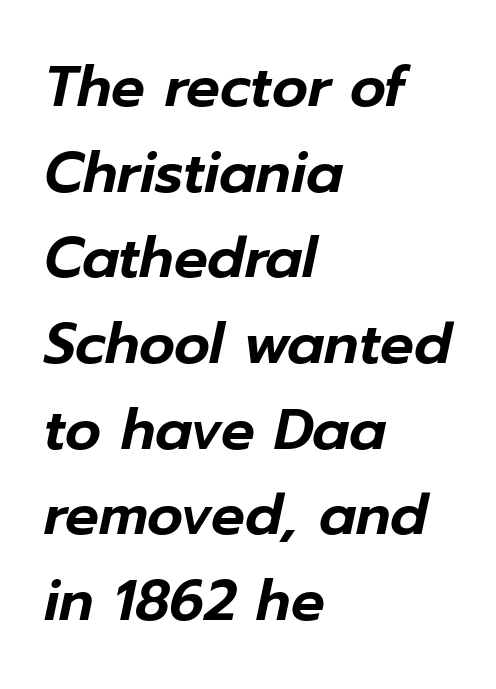
The image shows 56 px text type, italic (leaning right); set left-aligned, normal line spacing (1.53x), normal letter spacing, not underlined; low stroke contrast and a medium x-height.
